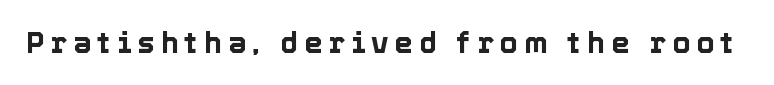
The image shows 29 px text type, upright; set unusually wide letter spacing (+0.21 em), not underlined; a medium x-height.
